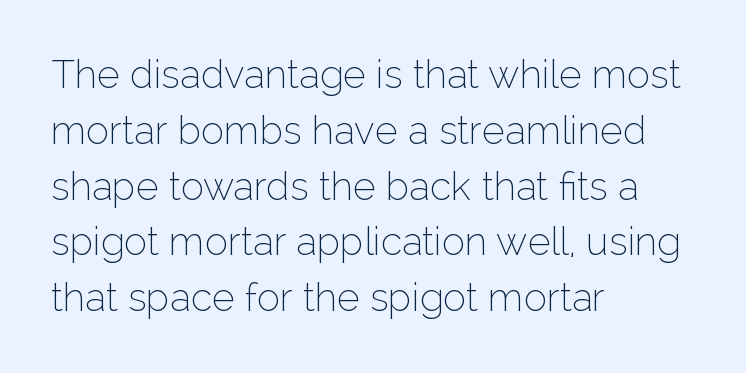
The lettering holds an erect, upright posture throughout. Caption: multi-line text, flush left, ragged right. Character widths vary here, with narrow letters taking less room than wide ones. This rendering features lettering with no underline. Check where the strokes stop: nothing finishes them off — pure sans.
